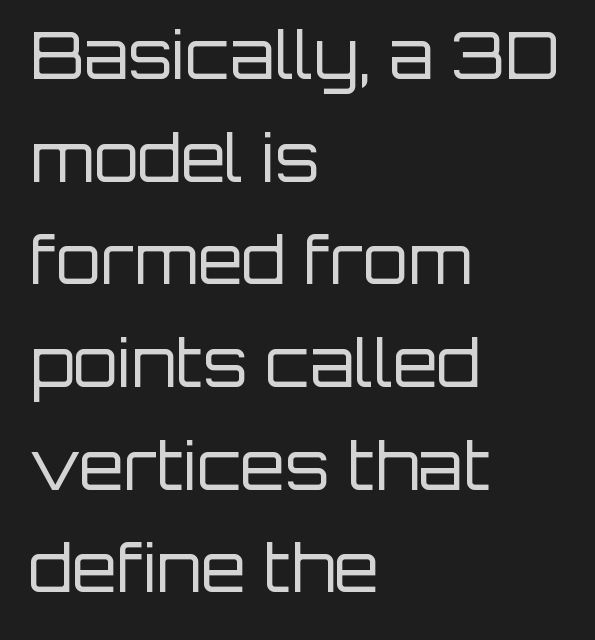
The image shows 65 px regular-weight sans-serif type, upright; set left-aligned, normal line spacing (1.58x), normal letter spacing, not underlined; low stroke contrast and a large x-height.
